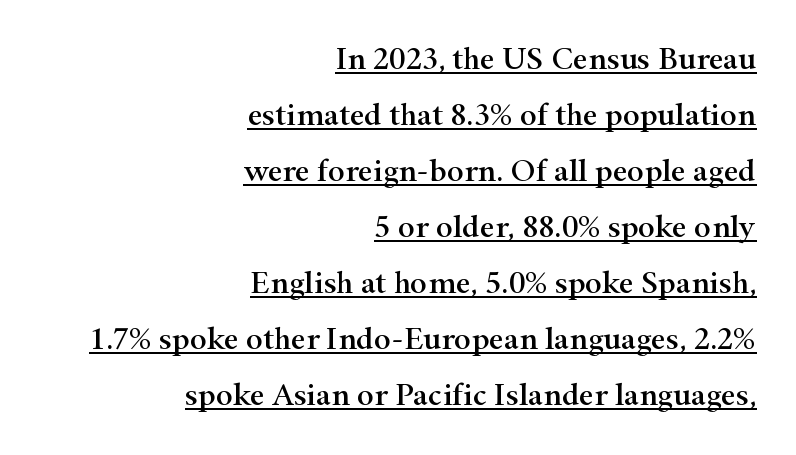
The image shows 32 px wide serif type, upright; set right-aligned, line spacing 1.75x, normal letter spacing, underlined; high stroke contrast and a small x-height.
